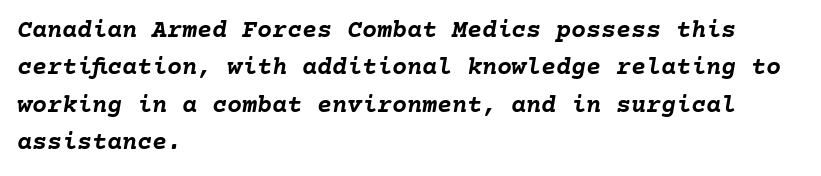
{"italic": "yes", "lean": "right", "slant_degrees": 10, "bold": "yes", "underline": "no", "align": "left", "line_spacing": "normal", "line_spacing_ratio": 1.5, "letter_spacing": "normal", "letter_spacing_em": 0.0, "glyph_px": 25}
